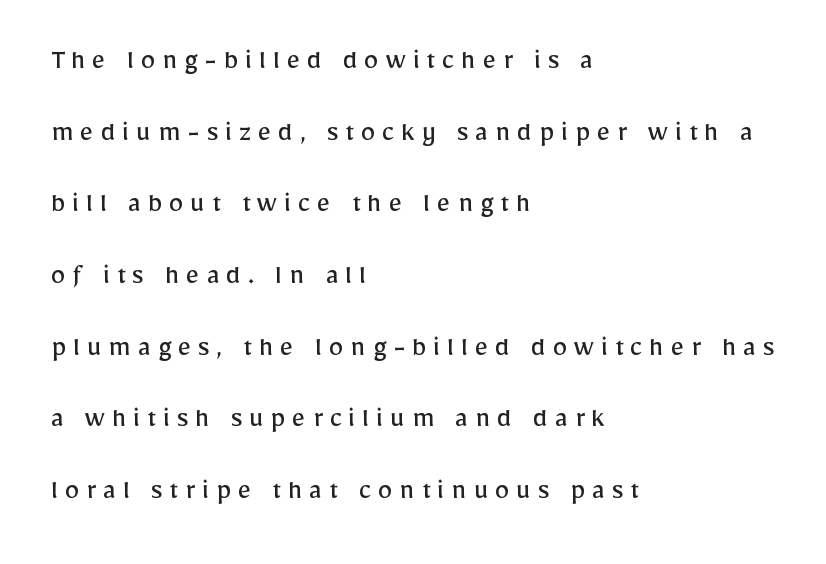
Q: Is the text bold? A: No.
Q: Is the text italic (slanted)? A: No, it is upright.
Q: Is the typeface a serif or a sans-serif typeface? A: Sans-serif.
Q: Is the text underlined? A: No.
Q: How is the paragraph aligned? A: Left-aligned.
Q: Is the spacing between letters normal or unusually wide? A: Unusually wide.
Q: Is the spacing between lines tight, normal or loose? A: Loose.
Q: Width (condensed, normal, or wide)? A: Normal.
Q: Stroke contrast? A: Low.
Q: x-height? A: Medium.
Q: Monospaced? A: No.
